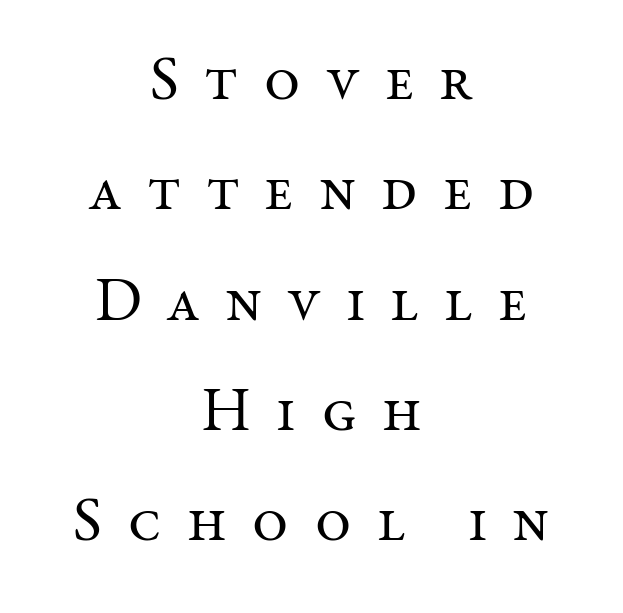
This is the regular roman posture of the typeface. Decoration check: the copy has no underline. Tracking here is generous; glyphs stand well apart from one another. The passage shown is not bold in any degree.
